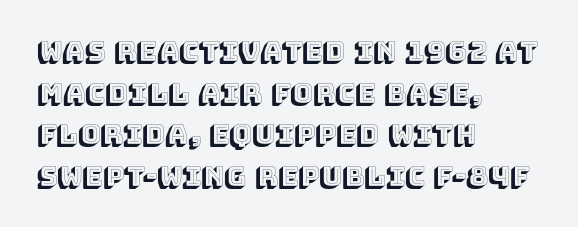
{"italic": "no", "underline": "no", "align": "left", "line_spacing": "normal", "line_spacing_ratio": 1.54, "letter_spacing": "normal", "letter_spacing_em": 0.0, "glyph_px": 27}
